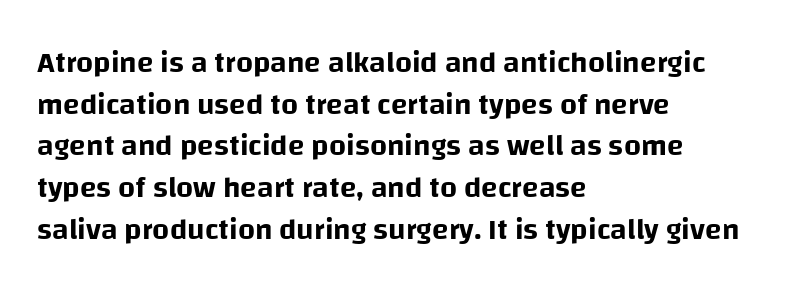
The image shows 30 px sans-serif type, upright; set left-aligned, normal line spacing (1.39x), normal letter spacing, not underlined; low stroke contrast and a large x-height.
